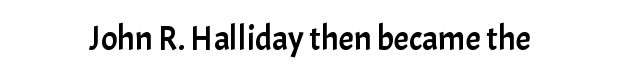
{"serif": "no", "italic": "no", "width": "normal", "stroke_contrast": "low", "x_height": "medium", "monospaced": "no", "underline": "no", "letter_spacing": "normal", "letter_spacing_em": 0.0, "glyph_px": 34}
